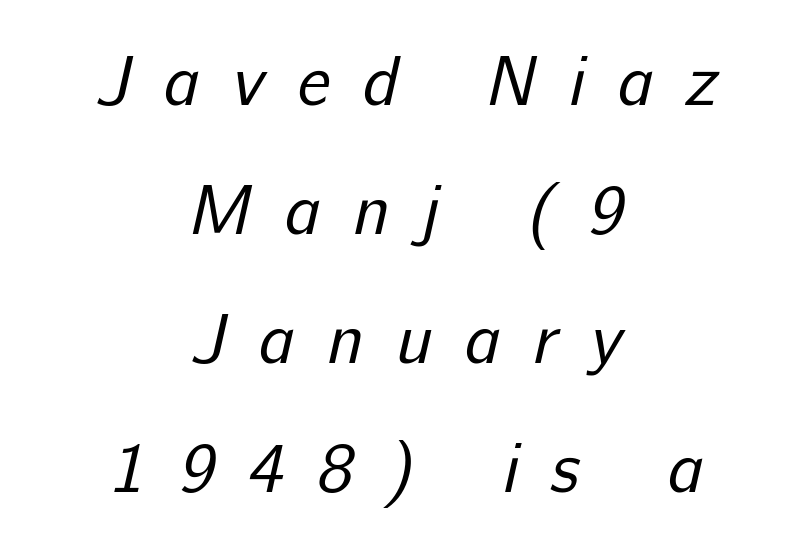
The typeface chosen for these lines omits serifs. Just letters on the line, the space beneath them empty. Every row of glyphs is offset so its center matches the block's center. Each stroke keeps to a modest, everyday thickness or less. Spacing between characters has been opened up far beyond the box default. A typesetter would call this proportional, since set widths differ per character.
